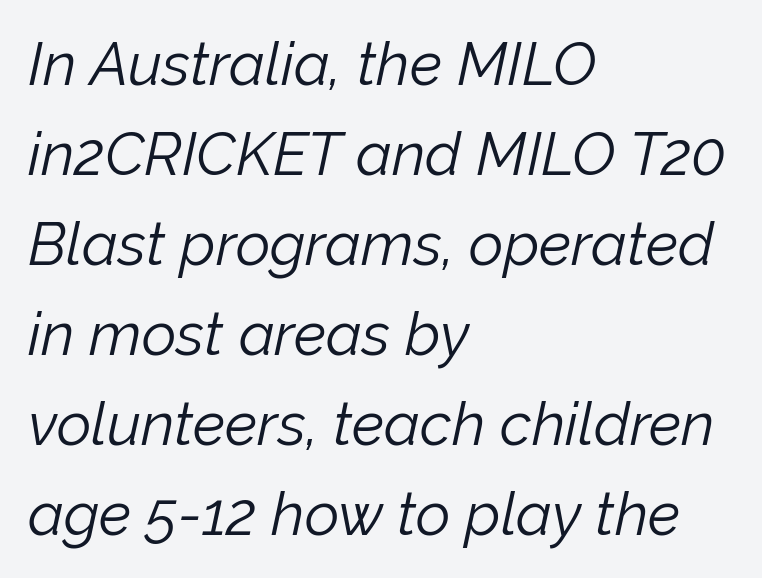
{"italic": "yes", "lean": "right", "slant_degrees": 12, "bold": "no", "weight": "light", "width": "normal", "stroke_contrast": "low", "x_height": "medium", "monospaced": "no", "underline": "no", "align": "left", "line_spacing": "normal", "line_spacing_ratio": 1.5, "letter_spacing": "normal", "letter_spacing_em": 0.0, "glyph_px": 60}
